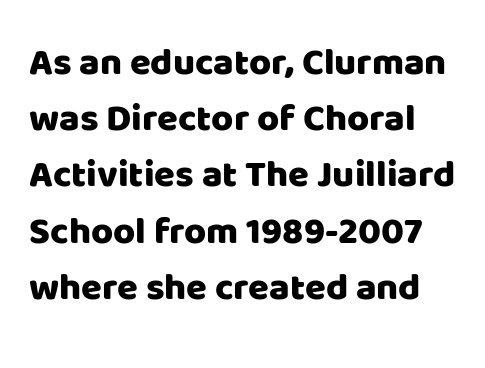
The vertical gap from one line to the next is medium. A typesetter would call this zero additional tracking. Proportional: the letters do not fall into vertical columns. Serif or sans? Sans — the stroke terminals are bare.
